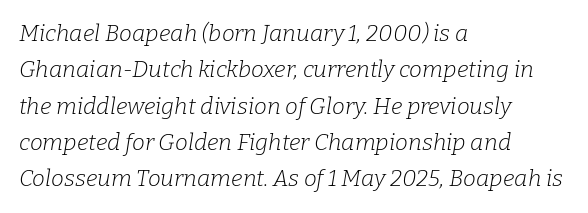
The image shows 23 px text type, italic (leaning right); set left-aligned, normal line spacing (1.58x), normal letter spacing, not underlined.
